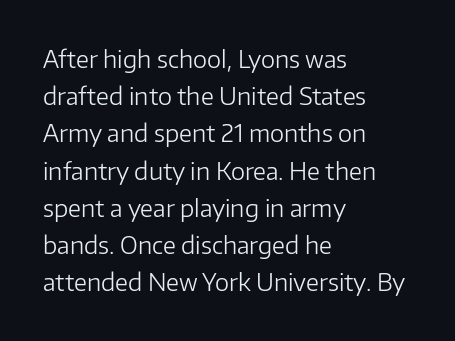
The image shows 24 px text type, upright; set left-aligned, normal line spacing (1.55x), normal letter spacing, not underlined.
